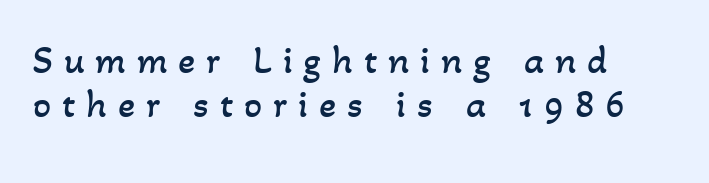
The image shows 40 px regular-weight type; set left-aligned, tight line spacing (1.1x), unusually wide letter spacing (+0.27 em), not underlined; low stroke contrast and a small x-height.
